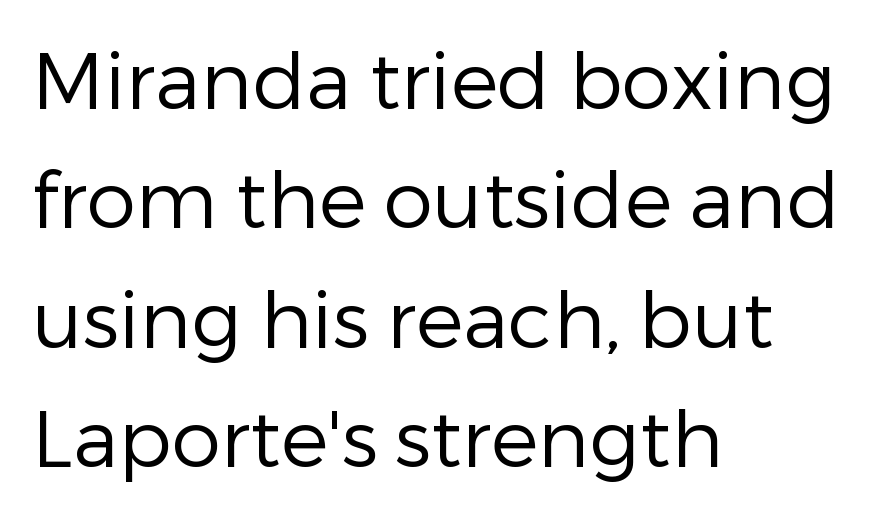
The image shows 79 px regular-weight sans-serif type, upright; set left-aligned, normal line spacing (1.51x), normal letter spacing, not underlined; low stroke contrast and a medium x-height.
